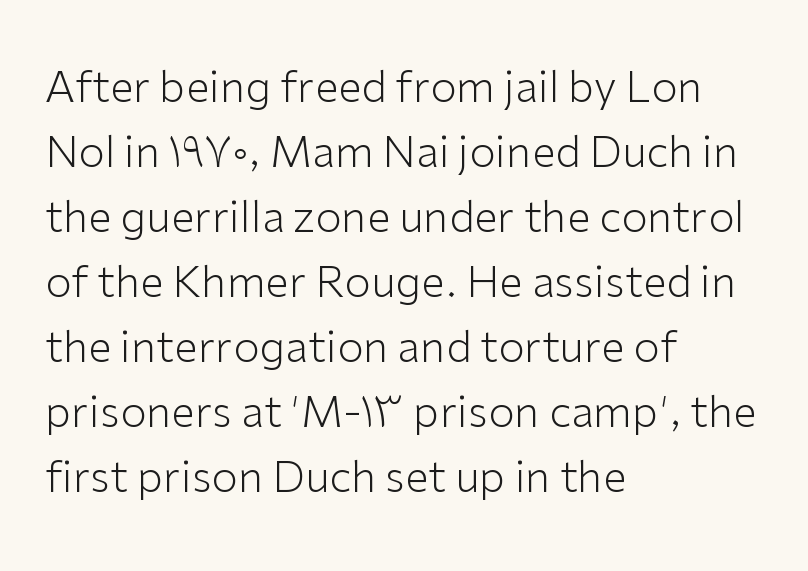
The image shows 43 px light sans-serif type, upright; set left-aligned, normal line spacing (1.51x), normal letter spacing, not underlined; low stroke contrast and a medium x-height.
